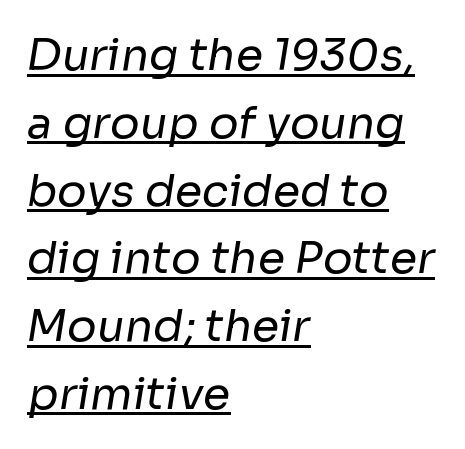
Does the leading feel generous? No, just average. What kind of face is this? One without serifs — a sans. A rule runs beneath these lines of type. The letterforms sit at book weight or below. This sample has the flowing, uneven cadence of proportional lettering.
